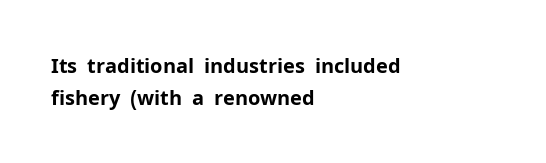
The image shows 20 px bold type, upright; set left-aligned, normal line spacing (1.62x), normal letter spacing, not underlined.
